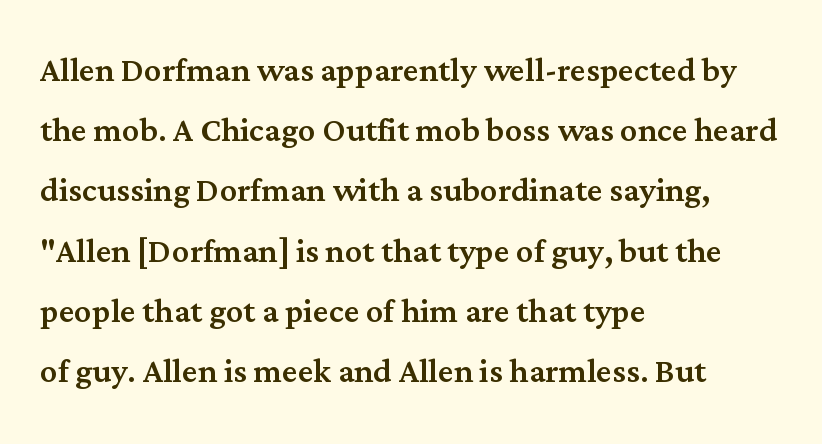
{"serif": "yes", "italic": "no", "width": "normal", "stroke_contrast": "medium", "x_height": "medium", "monospaced": "no", "underline": "no", "align": "left", "line_spacing": "normal", "line_spacing_ratio": 1.4, "letter_spacing": "normal", "letter_spacing_em": 0.0, "glyph_px": 43}
